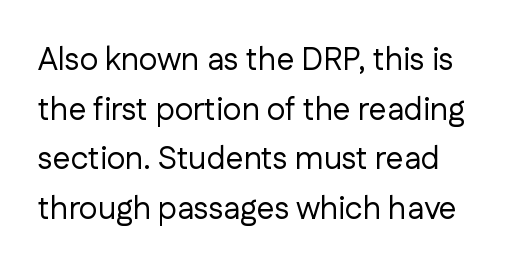
Q: Is the text bold? A: No.
Q: Is the text italic (slanted)? A: No, it is upright.
Q: Is the typeface a serif or a sans-serif typeface? A: Sans-serif.
Q: Is the text underlined? A: No.
Q: How is the paragraph aligned? A: Left-aligned.
Q: Is the spacing between letters normal or unusually wide? A: Normal.
Q: Is the spacing between lines tight, normal or loose? A: Normal.
Q: Width (condensed, normal, or wide)? A: Normal.
Q: Stroke contrast? A: Low.
Q: x-height? A: Medium.
Q: Monospaced? A: No.
